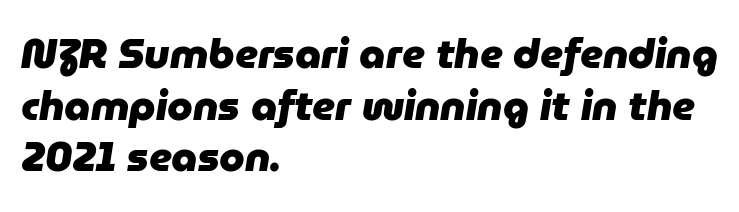
The image shows 41 px heavy type, italic (leaning right); set left-aligned, normal line spacing (1.26x), normal letter spacing, not underlined; low stroke contrast and a medium x-height.
